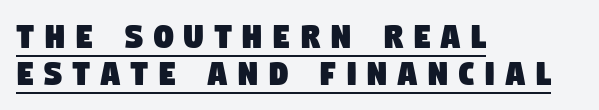
The image shows 39 px condensed sans-serif type; set left-aligned, tight line spacing (0.95x), unusually wide letter spacing (+0.26 em), underlined; low stroke contrast and a large x-height.
